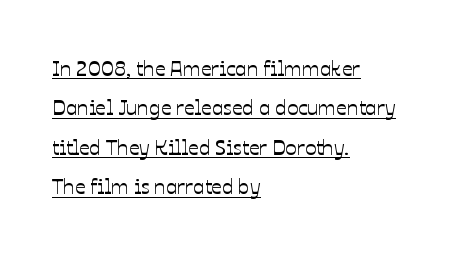
Q: Is the text italic (slanted)? A: No, it is upright.
Q: Is the text underlined? A: Yes.
Q: How is the paragraph aligned? A: Left-aligned.
Q: Is the spacing between letters normal or unusually wide? A: Normal.
